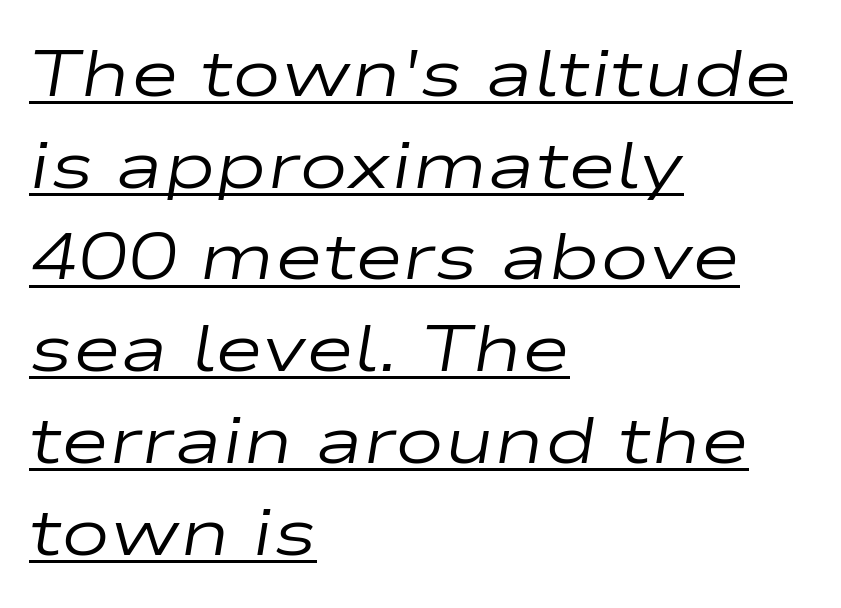
Q: Is the text bold? A: No.
Q: Is the text italic (slanted)? A: Yes, it leans right by about 9 degrees.
Q: Is the text underlined? A: Yes.
Q: How is the paragraph aligned? A: Left-aligned.
Q: Is the spacing between letters normal or unusually wide? A: Normal.
Q: Is the spacing between lines tight, normal or loose? A: Normal.
Q: Width (condensed, normal, or wide)? A: Wide.
Q: Stroke contrast? A: Low.
Q: x-height? A: Medium.
Q: Monospaced? A: No.
